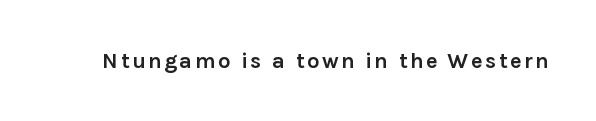
{"italic": "no", "bold": "yes", "underline": "no", "glyph_px": 22}
